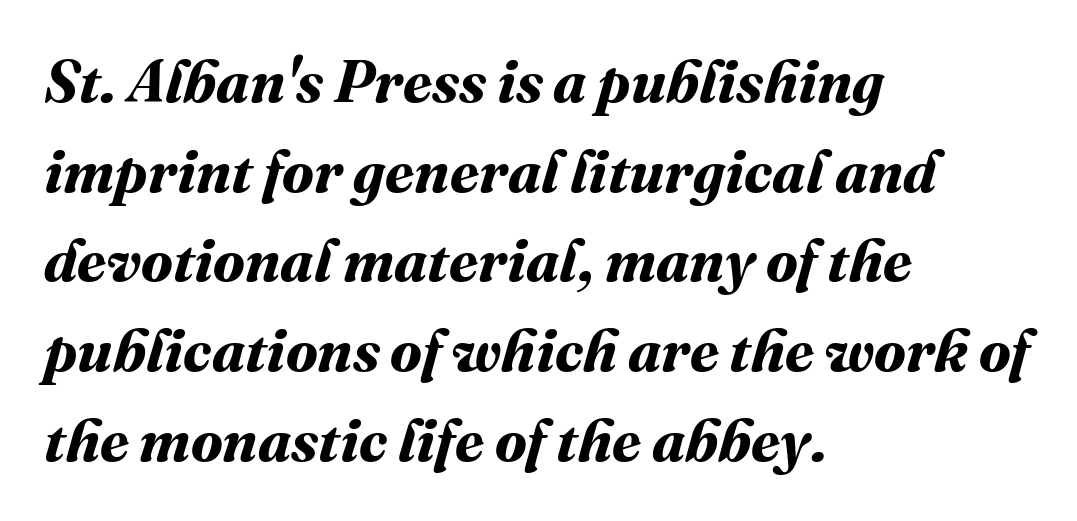
The image shows 59 px bold type; set left-aligned, normal line spacing (1.52x), normal letter spacing, not underlined; medium stroke contrast and a medium x-height.
